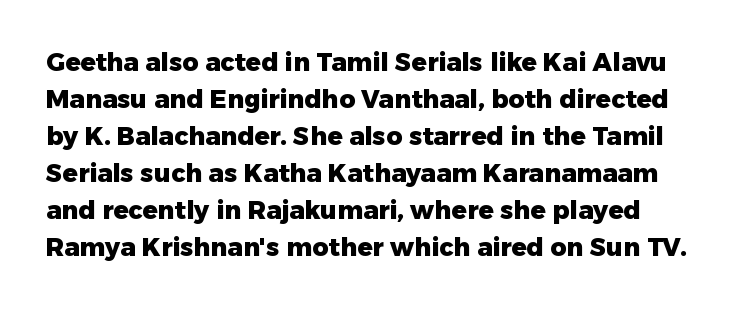
The image shows 25 px bold type, upright; set normal line spacing (1.48x), normal letter spacing, not underlined.
